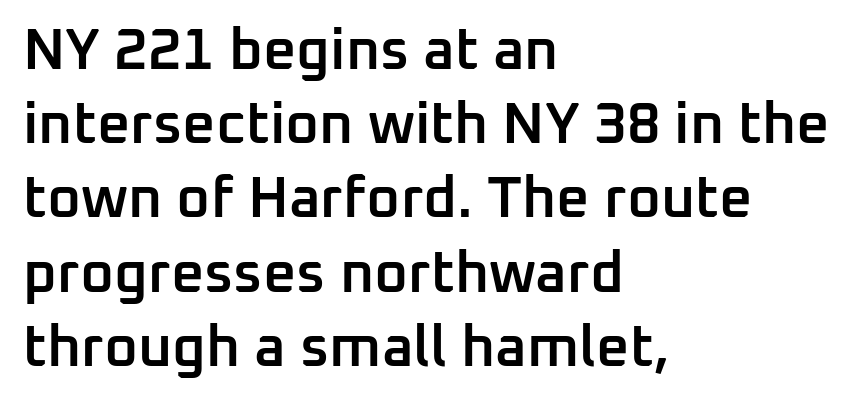
The image shows 58 px semibold sans-serif type, upright; set left-aligned, normal line spacing (1.28x), normal letter spacing, not underlined; low stroke contrast and a medium x-height.
